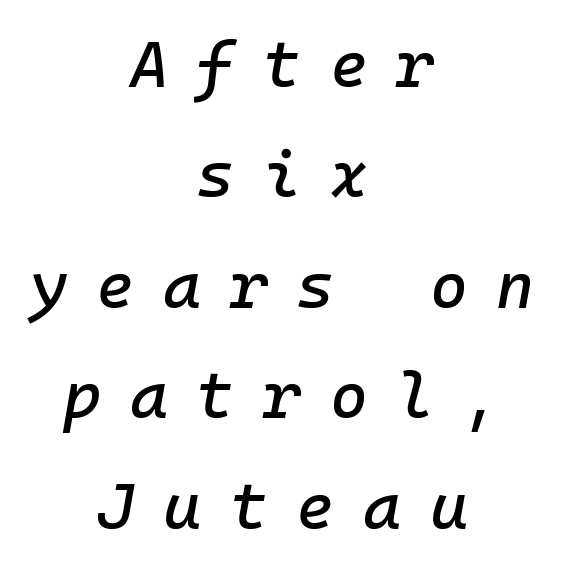
The image shows 65 px text type, italic (leaning right), monospaced; set centered, normal line spacing (1.7x), unusually wide letter spacing (+0.44 em), not underlined; low stroke contrast and a medium x-height.
